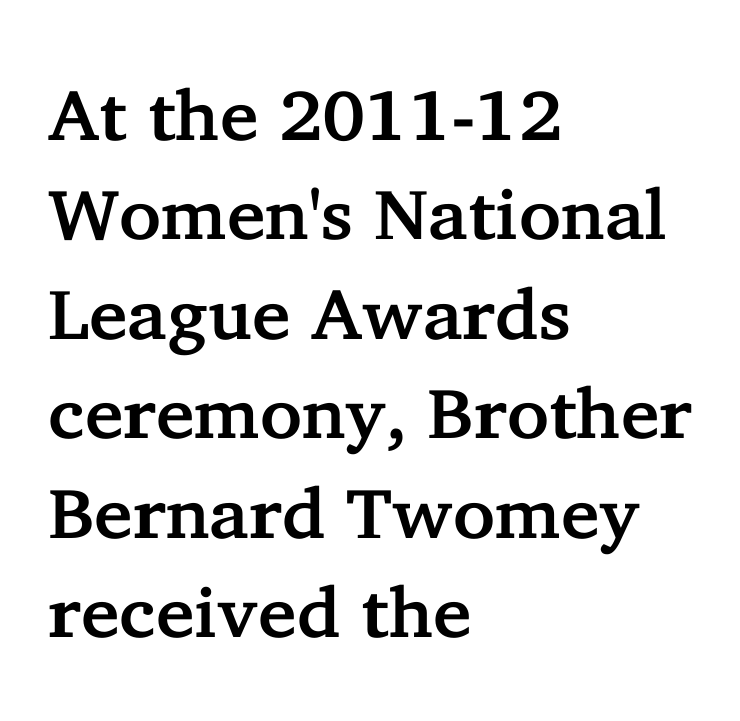
{"serif": "yes", "italic": "no", "width": "normal", "stroke_contrast": "low", "x_height": "medium", "monospaced": "no", "underline": "no", "align": "left", "line_spacing": "normal", "line_spacing_ratio": 1.4, "letter_spacing": "normal", "letter_spacing_em": 0.0, "glyph_px": 71}
